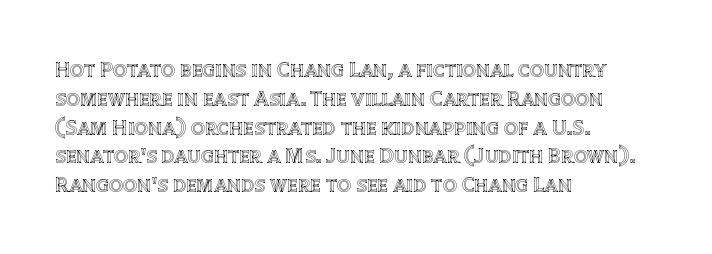
The image shows 22 px text type, upright; set left-aligned, normal line spacing (1.31x), normal letter spacing, not underlined.
